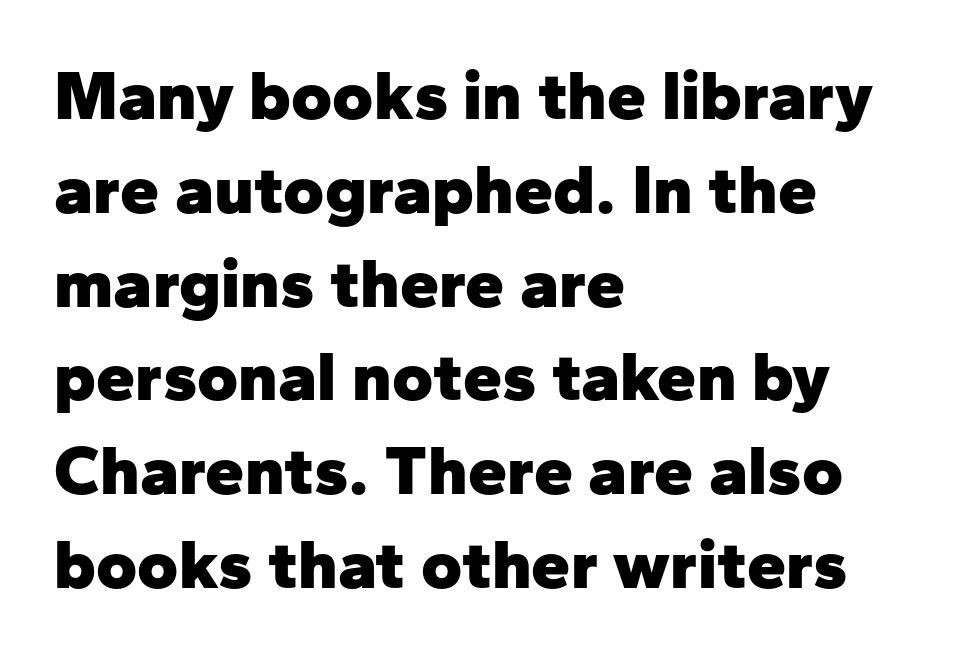
{"serif": "no", "italic": "no", "bold": "yes", "weight": "heavy", "width": "normal", "stroke_contrast": "low", "x_height": "medium", "monospaced": "no", "underline": "no", "align": "left", "line_spacing": "normal", "line_spacing_ratio": 1.34, "letter_spacing": "normal", "letter_spacing_em": 0.0, "glyph_px": 70}
